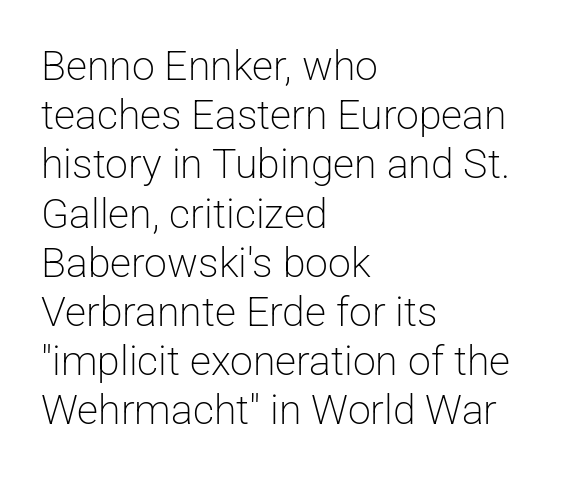
The image shows 41 px light sans-serif type, upright; set left-aligned, line spacing 1.2x, normal letter spacing, not underlined; low stroke contrast and a medium x-height.
